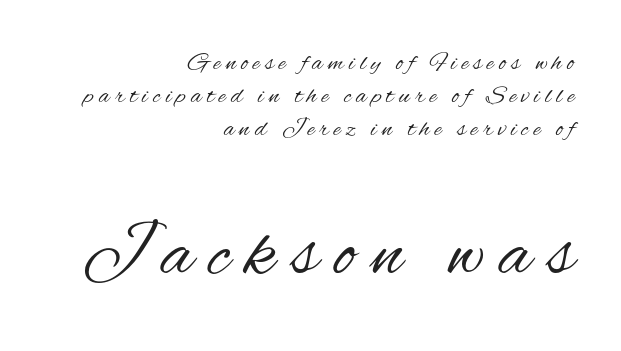
Q: Is the text bold? A: No.
Q: Is the text italic (slanted)? A: Yes.
Q: Is the typeface a serif or a sans-serif typeface? A: Sans-serif.
Q: Is the text underlined? A: No.
Q: How is the paragraph aligned? A: Right-aligned.
Q: Is the spacing between letters normal or unusually wide? A: Unusually wide.
Q: Is the spacing between lines tight, normal or loose? A: Normal.
Q: Which block of text is set in a larger size, the first (top) or the second (bottom)? A: The second (bottom) one.
Q: Width (condensed, normal, or wide)? A: Condensed.
Q: Stroke contrast? A: Medium.
Q: x-height? A: Small.
Q: Monospaced? A: No.
